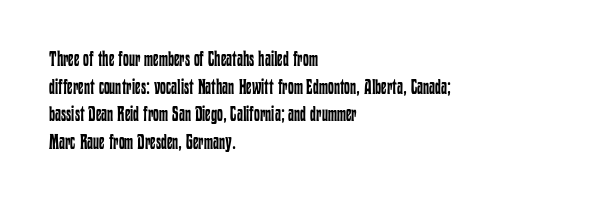
The image shows 21 px text type, upright; set left-aligned, normal line spacing (1.32x), normal letter spacing, not underlined.
